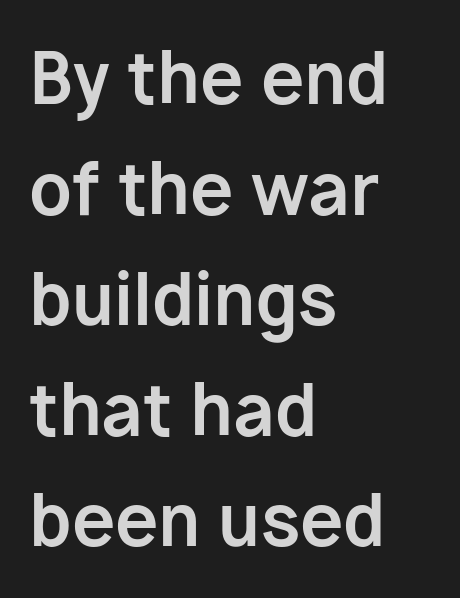
The image shows 70 px bold sans-serif type, upright; set left-aligned, normal line spacing (1.58x), normal letter spacing, not underlined; low stroke contrast and a medium x-height.
